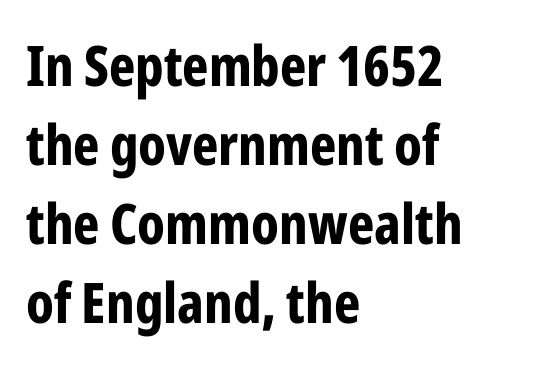
{"serif": "no", "italic": "no", "bold": "yes", "weight": "bold", "width": "condensed", "stroke_contrast": "low", "x_height": "medium", "monospaced": "no", "underline": "no", "align": "left", "line_spacing": "normal", "line_spacing_ratio": 1.41, "letter_spacing": "normal", "letter_spacing_em": 0.0, "glyph_px": 56}
